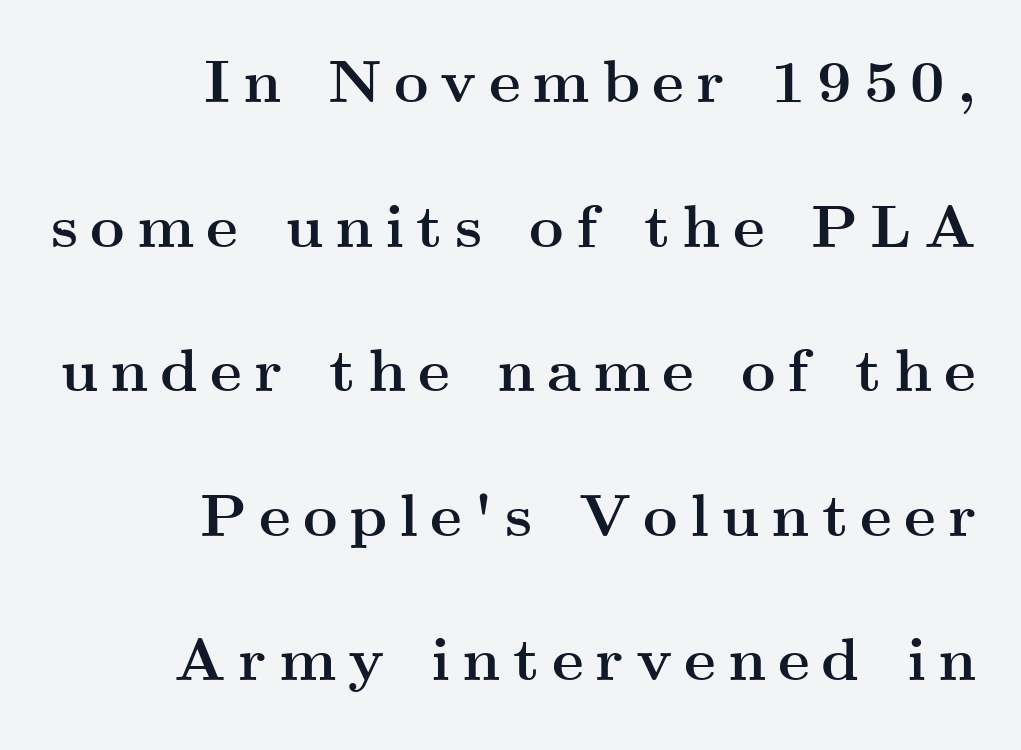
The image shows 60 px semibold, wide serif type, upright; set right-aligned, loose line spacing (2.41x), unusually wide letter spacing (+0.2 em), not underlined; medium stroke contrast and a small x-height.
